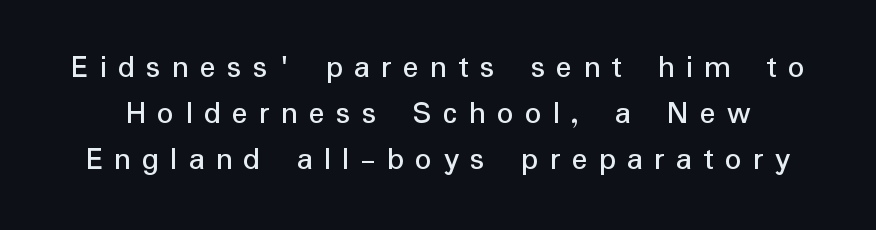
The image shows 33 px sans-serif type, upright; set normal line spacing (1.39x), unusually wide letter spacing (+0.34 em), not underlined; low stroke contrast and a medium x-height.
